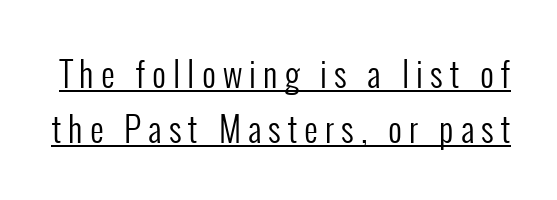
The lines sit at an ordinary, default distance from one another. Character widths vary here, with narrow letters taking less room than wide ones. Notice how a bar underscores the lettering throughout. The passage shown is not bold in any degree. Every stem runs plumb, perpendicular to the baseline. The line texture is sparse and dotted thanks to wide tracking.
